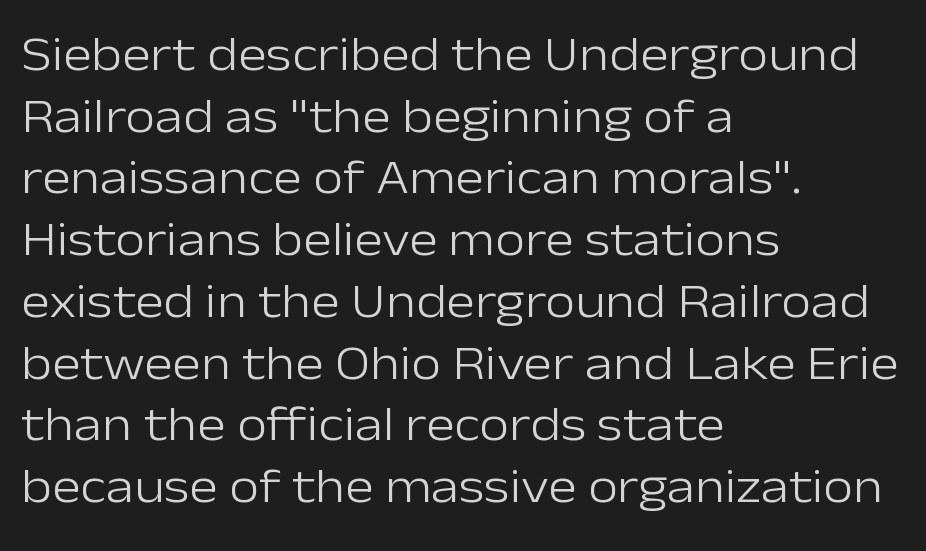
Q: Is the text bold? A: No.
Q: Is the text italic (slanted)? A: No, it is upright.
Q: Is the typeface a serif or a sans-serif typeface? A: Sans-serif.
Q: Is the text underlined? A: No.
Q: How is the paragraph aligned? A: Left-aligned.
Q: Is the spacing between letters normal or unusually wide? A: Normal.
Q: Is the spacing between lines tight, normal or loose? A: Normal.
Q: Width (condensed, normal, or wide)? A: Normal.
Q: Stroke contrast? A: Low.
Q: x-height? A: Medium.
Q: Monospaced? A: No.
